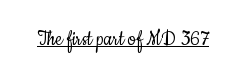
Students, observe the line beneath the letters — that is underlining. Stems here are at most as thick as an everyday book face. Between one letter and the next there's only the usual sliver of space.
